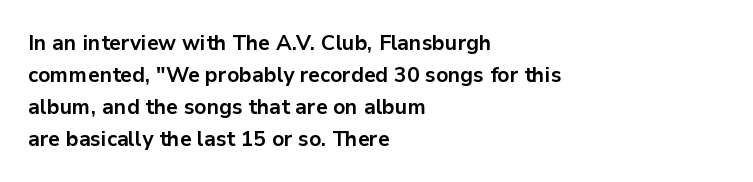
{"italic": "no", "bold": "yes", "underline": "no", "align": "left", "line_spacing": "normal", "line_spacing_ratio": 1.52, "letter_spacing": "normal", "letter_spacing_em": 0.0, "glyph_px": 21}
